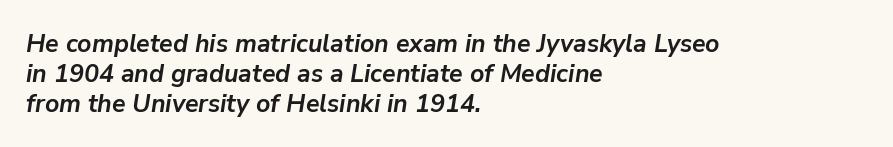
{"italic": "yes", "lean": "right", "slant_degrees": 9, "bold": "yes", "underline": "no", "align": "left", "line_spacing_ratio": 1.2, "letter_spacing": "normal", "letter_spacing_em": 0.0, "glyph_px": 25}
